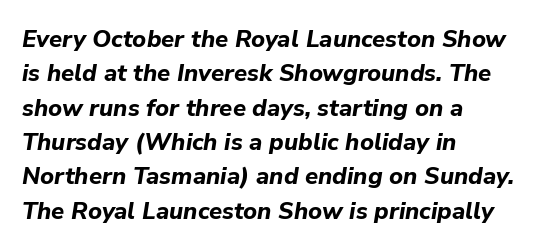
The image shows 24 px bold type, italic (leaning right); set left-aligned, normal line spacing (1.43x), normal letter spacing, not underlined.
